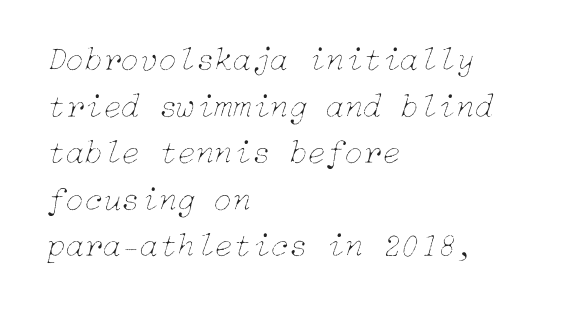
Q: Is the text bold? A: No.
Q: Is the text italic (slanted)? A: Yes, it leans right by about 15 degrees.
Q: Is the text underlined? A: No.
Q: How is the paragraph aligned? A: Left-aligned.
Q: Is the spacing between letters normal or unusually wide? A: Normal.
Q: Is the spacing between lines tight, normal or loose? A: Normal.
Q: Width (condensed, normal, or wide)? A: Normal.
Q: Stroke contrast? A: Low.
Q: x-height? A: Medium.
